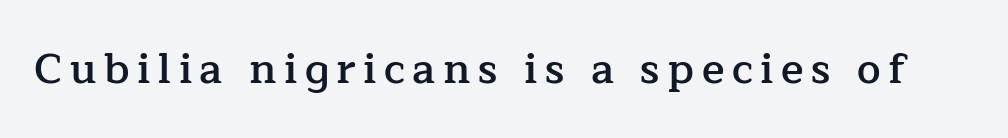
Q: Is the text bold? A: Semi-bold.
Q: Is the text italic (slanted)? A: No, it is upright.
Q: Is the typeface a serif or a sans-serif typeface? A: Serif.
Q: Is the text underlined? A: No.
Q: Width (condensed, normal, or wide)? A: Normal.
Q: Stroke contrast? A: Low.
Q: x-height? A: Medium.
Q: Monospaced? A: No.
